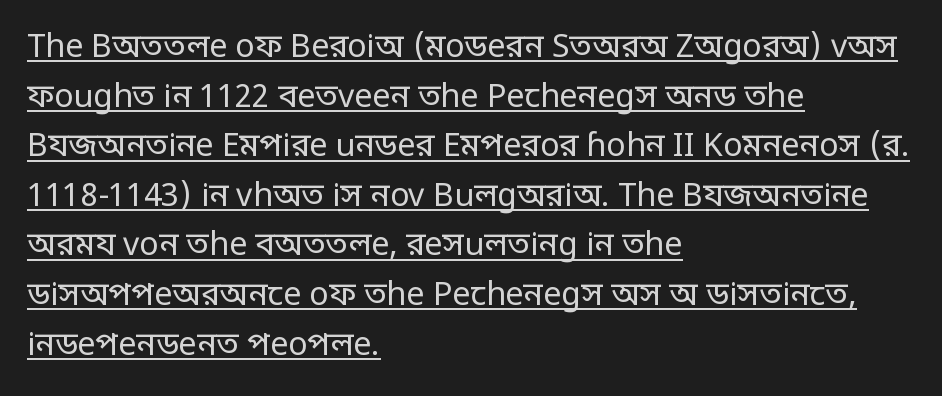
Q: Is the text bold? A: No.
Q: Is the text italic (slanted)? A: No, it is upright.
Q: Is the typeface a serif or a sans-serif typeface? A: Sans-serif.
Q: Is the text underlined? A: Yes.
Q: How is the paragraph aligned? A: Left-aligned.
Q: Is the spacing between letters normal or unusually wide? A: Normal.
Q: Is the spacing between lines tight, normal or loose? A: Normal.
Q: Width (condensed, normal, or wide)? A: Condensed.
Q: Stroke contrast? A: Low.
Q: Monospaced? A: No.
